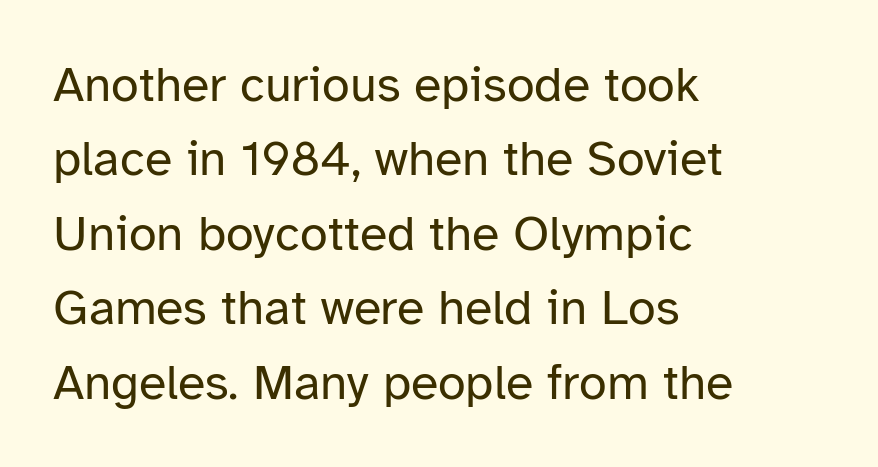
Proportional: the letters do not fall into vertical columns. The passage shown is not underscored anywhere. Caption: multi-line text, flush left, ragged right. The weight tops out at a normal text grade. Short note: letters normally spaced.
